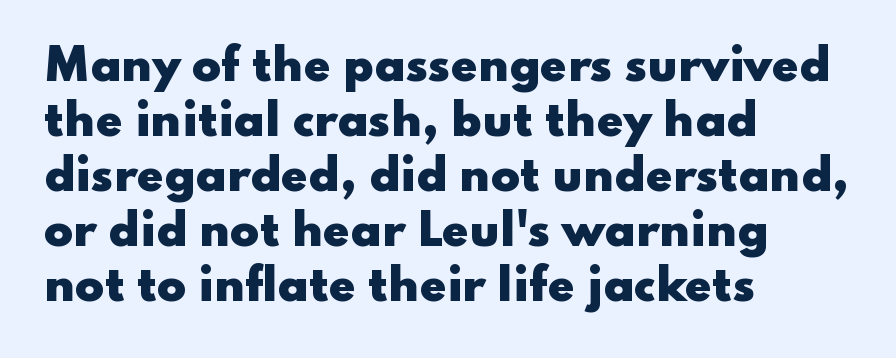
Q: Is the text bold? A: Yes.
Q: Is the text italic (slanted)? A: No, it is upright.
Q: Is the typeface a serif or a sans-serif typeface? A: Sans-serif.
Q: Is the text underlined? A: No.
Q: How is the paragraph aligned? A: Left-aligned.
Q: Is the spacing between letters normal or unusually wide? A: Normal.
Q: Is the spacing between lines tight, normal or loose? A: Normal.
Q: Width (condensed, normal, or wide)? A: Wide.
Q: Stroke contrast? A: Low.
Q: x-height? A: Small.
Q: Monospaced? A: No.
